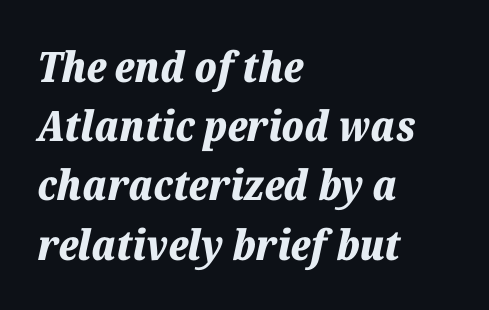
The image shows 42 px bold type, italic (leaning right); set left-aligned, normal line spacing (1.41x), normal letter spacing, not underlined; low stroke contrast and a medium x-height.
